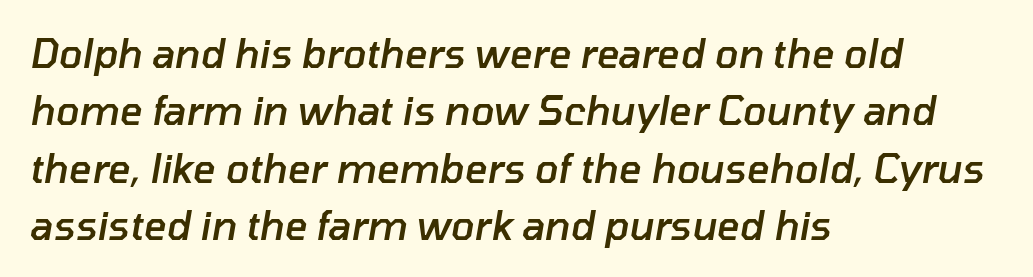
{"italic": "yes", "lean": "right", "slant_degrees": 10, "bold": "semi", "weight": "semibold", "width": "normal", "stroke_contrast": "low", "x_height": "medium", "monospaced": "no", "underline": "no", "align": "left", "line_spacing": "normal", "line_spacing_ratio": 1.47, "letter_spacing": "normal", "letter_spacing_em": 0.0, "glyph_px": 39}
